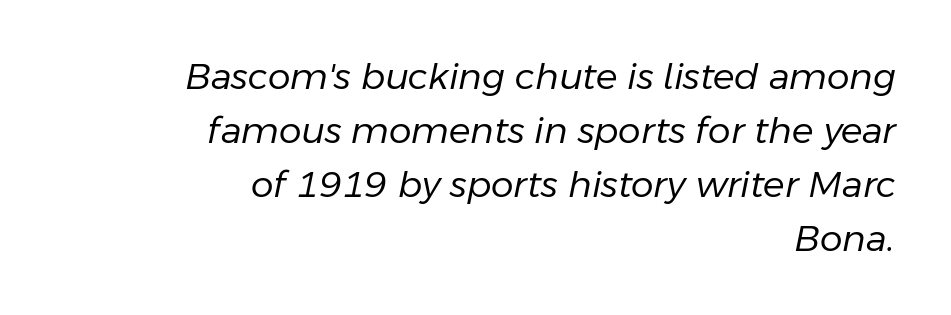
{"italic": "yes", "lean": "right", "slant_degrees": 11, "bold": "no", "weight": "regular", "width": "normal", "stroke_contrast": "low", "x_height": "medium", "monospaced": "no", "underline": "no", "align": "right", "line_spacing": "normal", "line_spacing_ratio": 1.5, "letter_spacing": "normal", "letter_spacing_em": 0.0, "glyph_px": 36}
